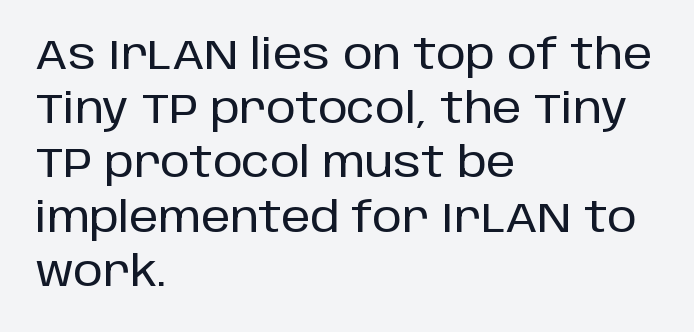
The image shows 42 px sans-serif type, upright; set left-aligned, normal line spacing (1.29x), normal letter spacing, not underlined; low stroke contrast and a large x-height.
